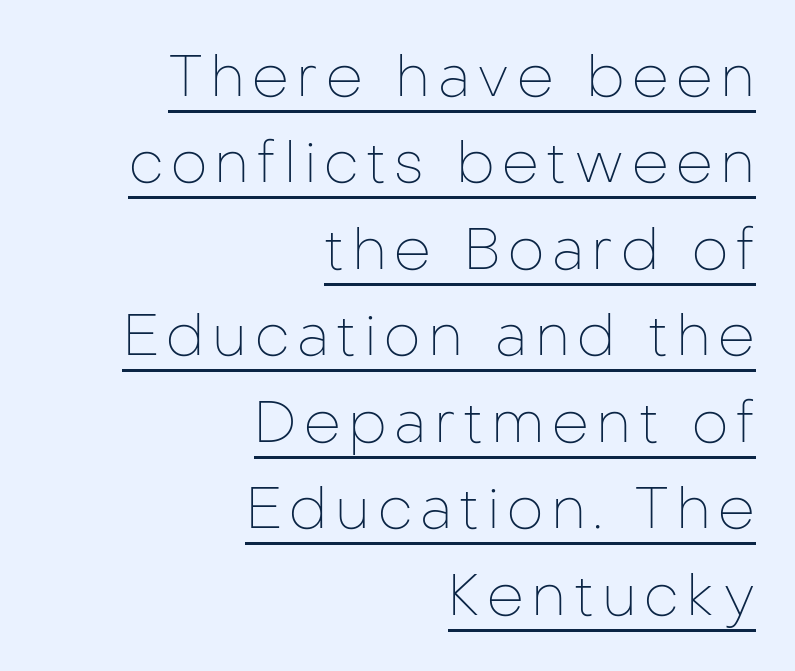
The image shows 58 px thin sans-serif type, upright; set right-aligned, normal line spacing (1.49x), underlined; low stroke contrast and a medium x-height.
